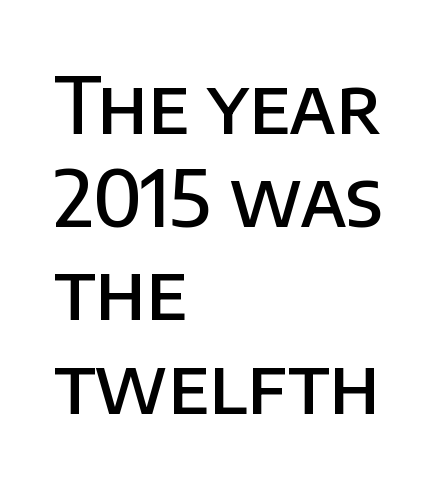
{"serif": "no", "italic": "no", "bold": "semi", "weight": "semibold", "width": "normal", "stroke_contrast": "low", "x_height": "large", "monospaced": "no", "underline": "no", "align": "left", "line_spacing_ratio": 1.21, "letter_spacing": "normal", "letter_spacing_em": 0.0, "glyph_px": 77}
